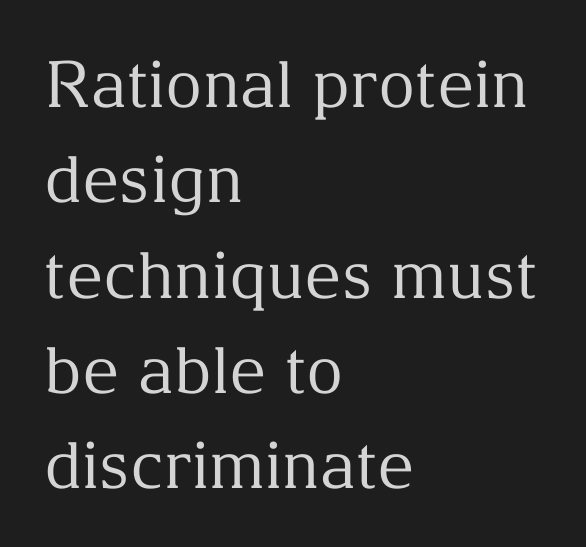
{"serif": "yes", "italic": "no", "bold": "no", "weight": "regular", "width": "normal", "stroke_contrast": "medium", "x_height": "medium", "monospaced": "no", "underline": "no", "align": "left", "line_spacing": "normal", "line_spacing_ratio": 1.49, "letter_spacing": "normal", "letter_spacing_em": 0.0, "glyph_px": 64}
